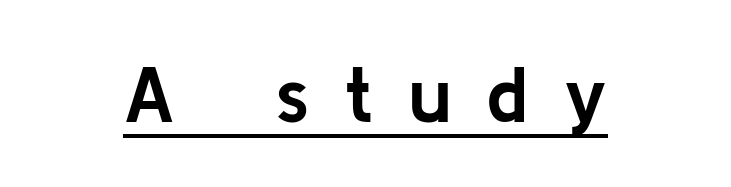
{"serif": "no", "italic": "no", "bold": "yes", "weight": "semibold", "width": "normal", "stroke_contrast": "low", "x_height": "medium", "monospaced": "no", "underline": "yes", "letter_spacing": "wide", "letter_spacing_em": 0.44, "glyph_px": 79}
